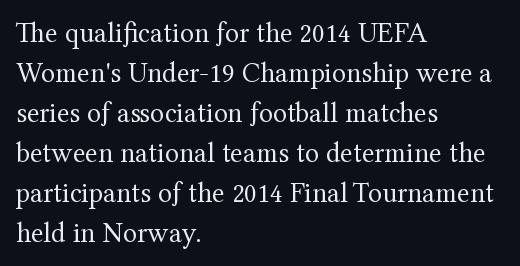
The image shows 29 px regular-weight serif type, upright; set left-aligned, normal line spacing (1.38x), normal letter spacing, not underlined; medium stroke contrast and a medium x-height.
